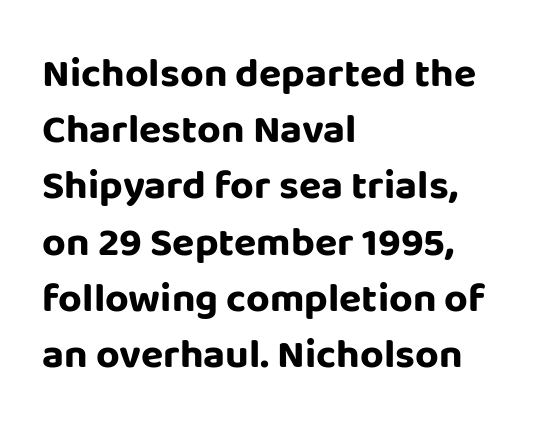
The image shows 41 px bold sans-serif type, upright; set left-aligned, normal line spacing (1.37x), normal letter spacing, not underlined; low stroke contrast and a large x-height.
